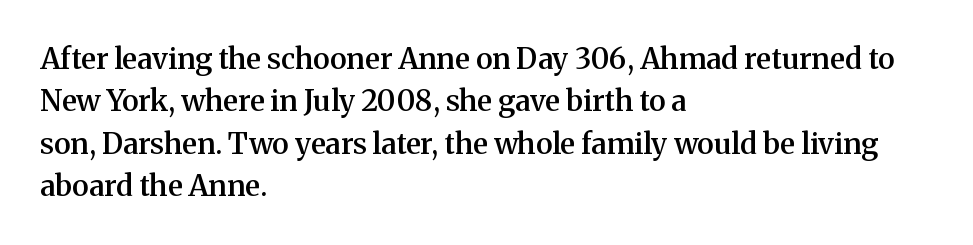
{"serif": "yes", "italic": "no", "bold": "semi", "weight": "semibold", "width": "normal", "stroke_contrast": "medium", "x_height": "medium", "monospaced": "no", "underline": "no", "align": "left", "line_spacing": "normal", "line_spacing_ratio": 1.46, "letter_spacing": "normal", "letter_spacing_em": 0.0, "glyph_px": 29}
